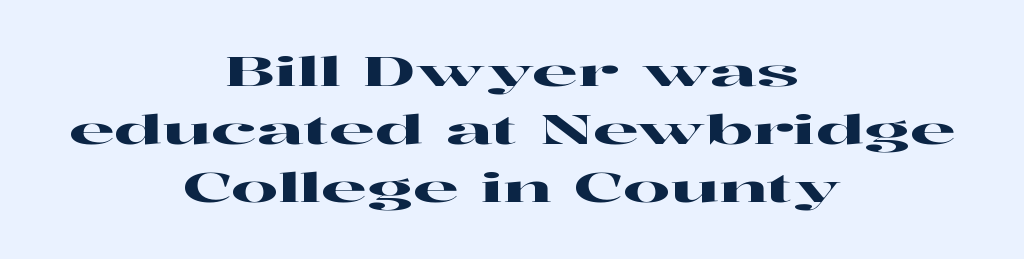
The image shows 41 px wide serif type, upright; set centered, normal line spacing (1.42x), normal letter spacing, not underlined; high stroke contrast and a medium x-height.
